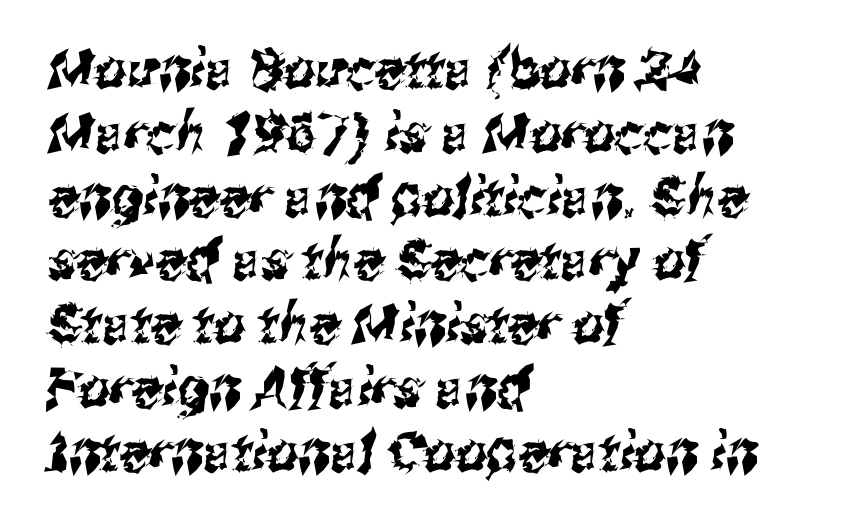
Descenders are the only things crossing below the line. One-word summary of the alignment: left. The face used here is rendered with its standard letterfit. The glyphs in this specimen are sans serif. The letters advance in unequal steps, a hallmark of proportional type.
